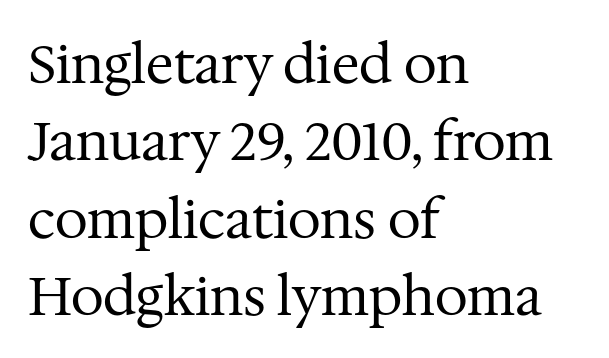
The image shows 53 px regular-weight serif type, upright; set left-aligned, normal line spacing (1.46x), normal letter spacing, not underlined; medium stroke contrast and a medium x-height.
